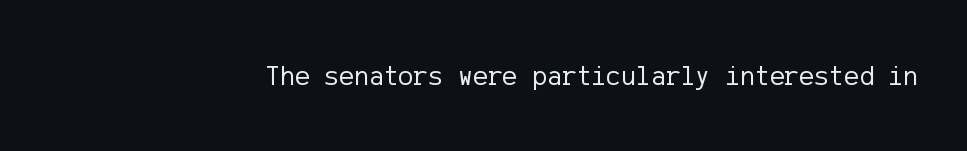
{"serif": "no", "italic": "no", "bold": "no", "weight": "regular", "width": "normal", "stroke_contrast": "low", "x_height": "medium", "underline": "no", "letter_spacing": "normal", "letter_spacing_em": 0.0, "glyph_px": 28}
